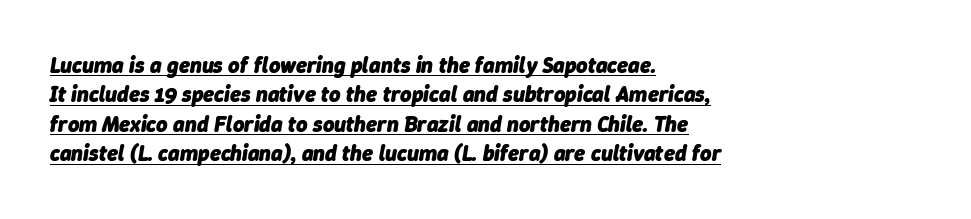
Compared with undecorated copy, this sample adds a rule below the words. In terms of leading, this rendering sits right in the middle. A full-strength bold gives these letters their thick strokes. The text block is weighted toward the left margin, trailing off unevenly rightward. The passage shown leans; its letterforms are oblique. Nothing unusual about the tracking: characters are spaced as the font intends.
